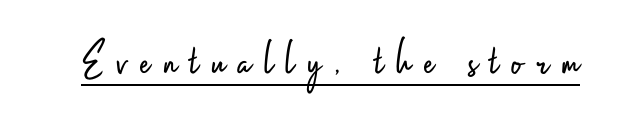
A light-to-regular cut is what we see here. This sample uses a sans-serif face. Each line of the rendering has a horizontal stroke beneath the glyphs. Spacing verdict: proportional, widths tailored to each character.
